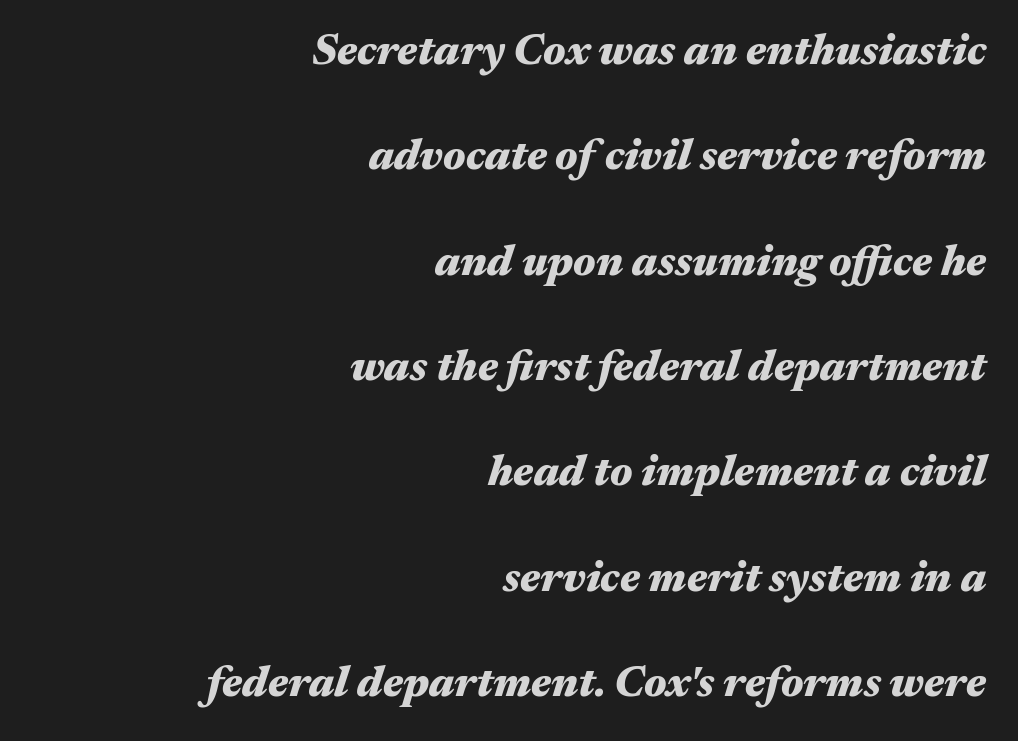
The string is rendered with underlining switched off. Caption: multi-line text, flush right, ragged left. Proportional: the letters do not fall into vertical columns. The axis of the letterforms is tilted away from vertical.
